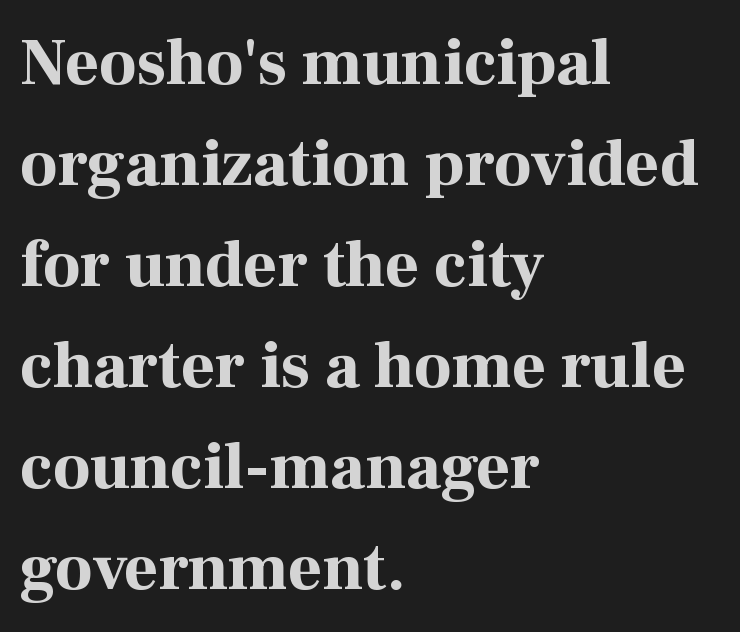
A roman cut, with each character standing at attention. The space directly below the letters is spotless. Do the characters align in a grid? No, the font is proportional. In CSS terms this would be text-align: left.
